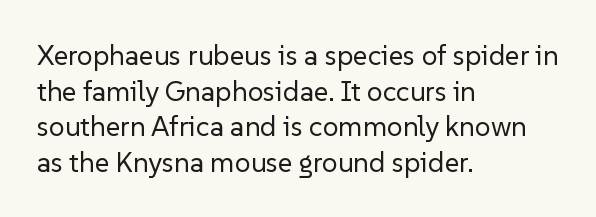
Q: Is the text bold? A: No.
Q: Is the text italic (slanted)? A: No, it is upright.
Q: Is the typeface a serif or a sans-serif typeface? A: Sans-serif.
Q: Is the text underlined? A: No.
Q: How is the paragraph aligned? A: Left-aligned.
Q: Is the spacing between letters normal or unusually wide? A: Normal.
Q: Is the spacing between lines tight, normal or loose? A: Normal.
Q: Width (condensed, normal, or wide)? A: Normal.
Q: Stroke contrast? A: Low.
Q: x-height? A: Medium.
Q: Monospaced? A: No.
